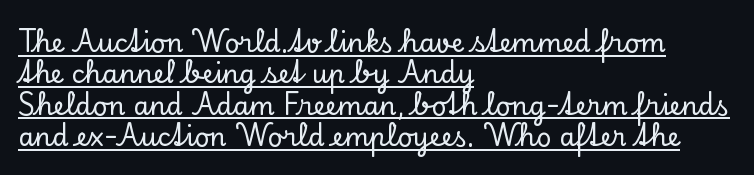
The typesetter chose a ragged-right arrangement here. Posture: upright roman. Notice how a bar underscores the lettering throughout. Default kerning and tracking; the words read as compact shapes.
